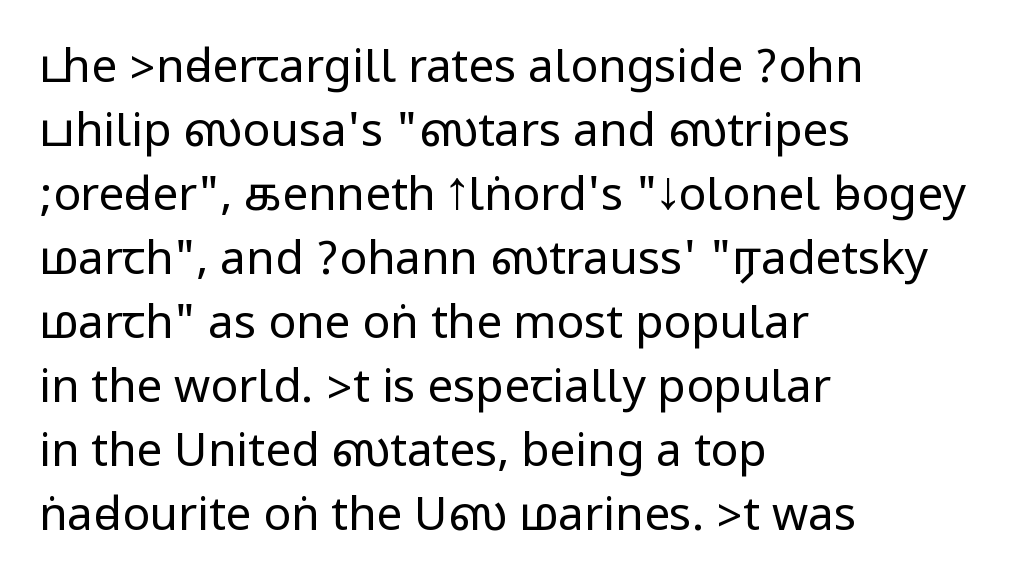
{"serif": "no", "italic": "no", "bold": "no", "weight": "regular", "width": "condensed", "stroke_contrast": "low", "underline": "no", "align": "left", "line_spacing": "normal", "line_spacing_ratio": 1.39, "letter_spacing": "normal", "letter_spacing_em": 0.0, "glyph_px": 46}
